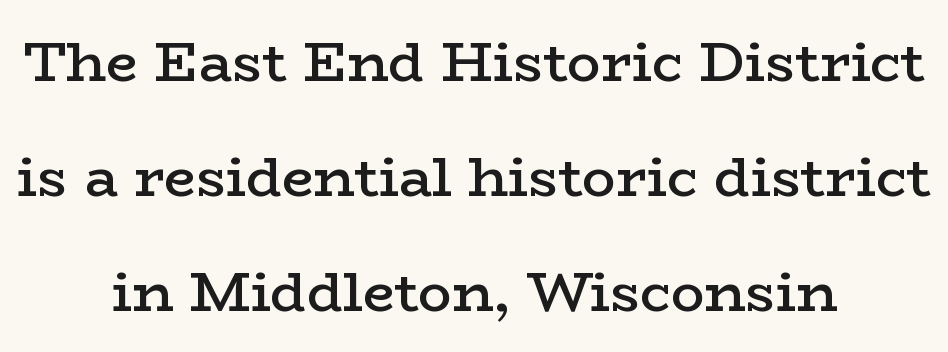
Heft: intermediate — a semibold. Stroke terminals: seriffed. Inter-character spacing is left at the font's built-in metrics. Does the copy run flush right? No — it is centered line by line. The string is rendered with underlining switched off.
